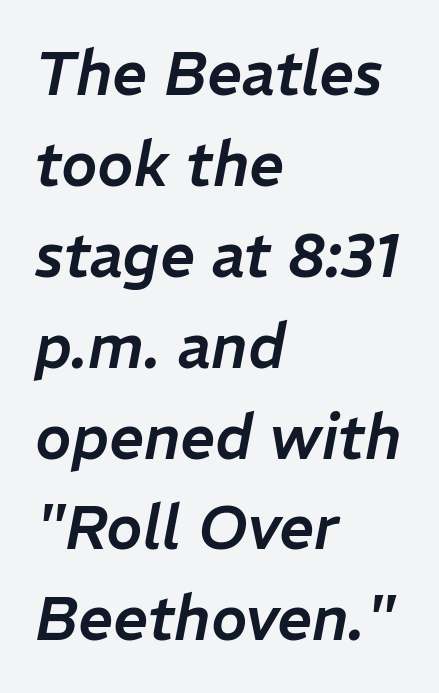
Q: Is the text italic (slanted)? A: Yes, it leans right by about 11 degrees.
Q: Is the text underlined? A: No.
Q: How is the paragraph aligned? A: Left-aligned.
Q: Is the spacing between letters normal or unusually wide? A: Normal.
Q: Is the spacing between lines tight, normal or loose? A: Normal.
Q: Width (condensed, normal, or wide)? A: Normal.
Q: Stroke contrast? A: Low.
Q: x-height? A: Medium.
Q: Monospaced? A: No.
